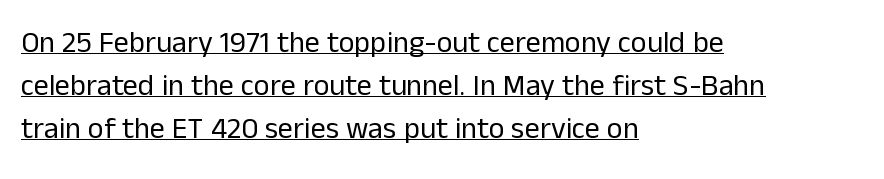
{"serif": "no", "italic": "no", "bold": "no", "weight": "regular", "width": "normal", "stroke_contrast": "low", "x_height": "medium", "monospaced": "no", "underline": "yes", "align": "left", "line_spacing": "normal", "line_spacing_ratio": 1.43, "letter_spacing": "normal", "letter_spacing_em": 0.0, "glyph_px": 30}
